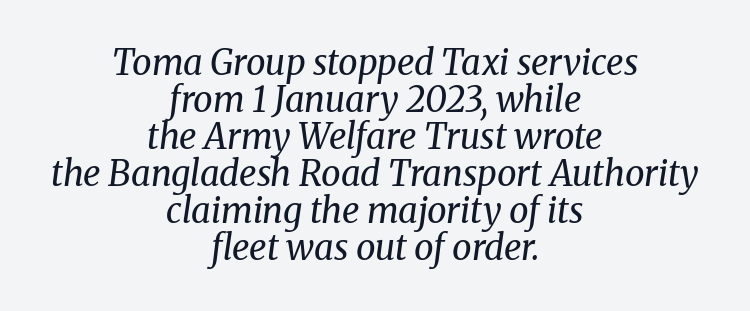
{"serif": "yes", "italic": "yes", "lean": "right", "slant_degrees": 8, "bold": "no", "weight": "regular", "width": "normal", "stroke_contrast": "medium", "x_height": "medium", "monospaced": "no", "underline": "no", "align": "center", "line_spacing": "tight", "line_spacing_ratio": 1.06, "letter_spacing": "normal", "letter_spacing_em": 0.0, "glyph_px": 35}
